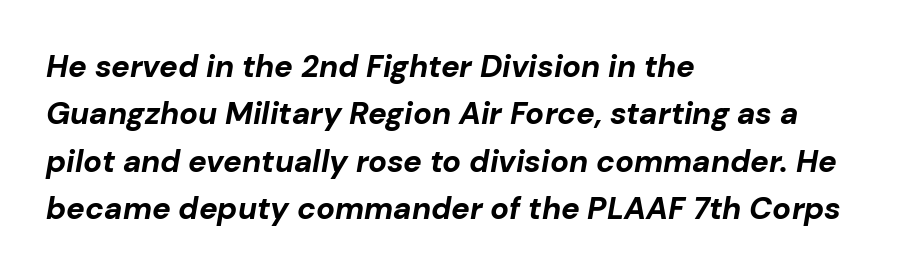
Q: Is the text bold? A: Yes.
Q: Is the text italic (slanted)? A: Yes, it leans right by about 10 degrees.
Q: Is the text underlined? A: No.
Q: How is the paragraph aligned? A: Left-aligned.
Q: Is the spacing between letters normal or unusually wide? A: Normal.
Q: Is the spacing between lines tight, normal or loose? A: Normal.
Q: Width (condensed, normal, or wide)? A: Normal.
Q: Stroke contrast? A: Low.
Q: x-height? A: Medium.
Q: Monospaced? A: No.
